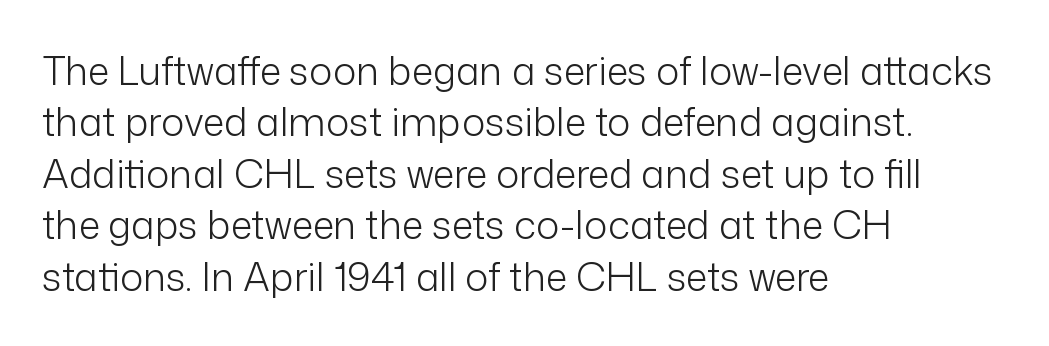
{"serif": "no", "italic": "no", "bold": "no", "weight": "light", "width": "normal", "stroke_contrast": "low", "x_height": "medium", "monospaced": "no", "underline": "no", "align": "left", "line_spacing": "normal", "line_spacing_ratio": 1.32, "letter_spacing": "normal", "letter_spacing_em": 0.0, "glyph_px": 39}
